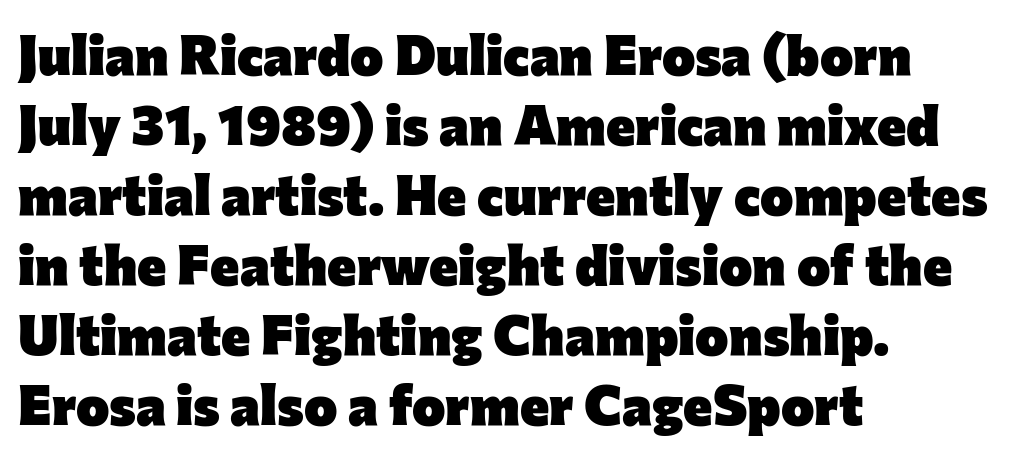
{"serif": "no", "italic": "no", "bold": "yes", "weight": "heavy", "width": "normal", "stroke_contrast": "low", "x_height": "medium", "monospaced": "no", "underline": "no", "align": "left", "line_spacing": "normal", "line_spacing_ratio": 1.25, "letter_spacing": "normal", "letter_spacing_em": 0.0, "glyph_px": 56}
